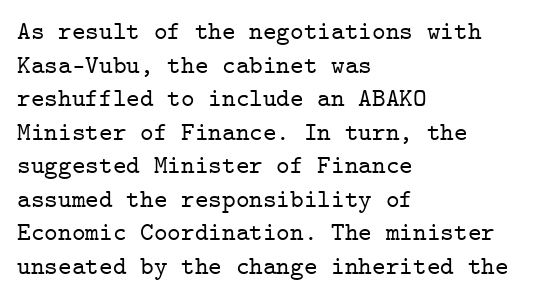
The zone under the glyphs is completely vacant. Line starts are locked; line ends wander. Look at the tracking — it's just the regular setting, nothing added. Horizontal bands of white between lines are of average thickness.
